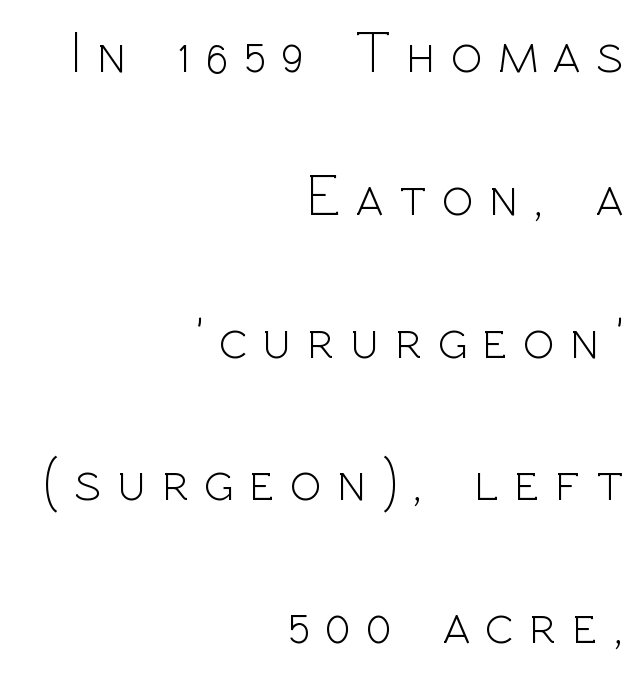
What stands out about the letter spacing? Its width — letters are far apart. Check where the strokes stop: nothing finishes them off — pure sans. Line ends are locked; line starts wander. This is roman type, the default non-slanted kind. Is this a fixed-width face? No — the glyphs have proportional, varying widths. The zone under the glyphs is completely vacant.
